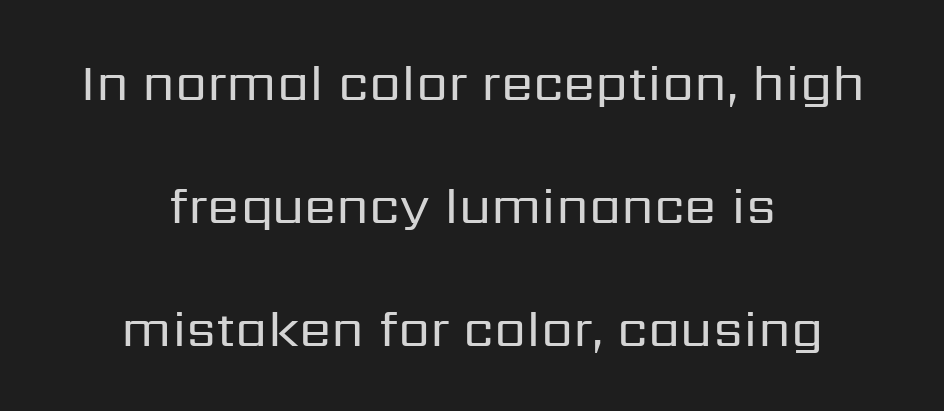
The type family on display is of the sans-serif kind. Centered paragraph, ragged on both sides. The font sits on the lighter half of the weight spectrum, regular included. The face used here is rendered with its standard letterfit. Designer's note — italics off, roman on. Vertical spacing — loose.
